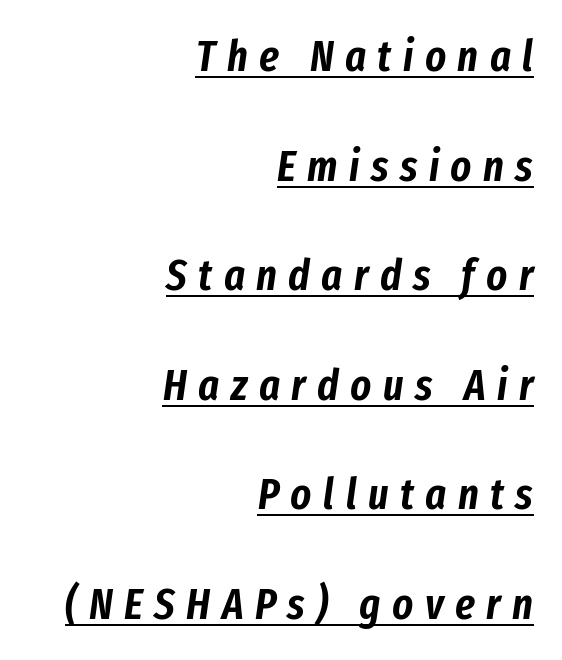
Observe the lean: these are italic letterforms. Each letter keeps its own natural width here, so spacing adapts to shape. The lines in this sample share a right terminus and differ only in where they begin. Letter spacing: wide. Vertically, the passage feels expansive, rows floating well apart. Beneath each row of characters lies a ruled line.
